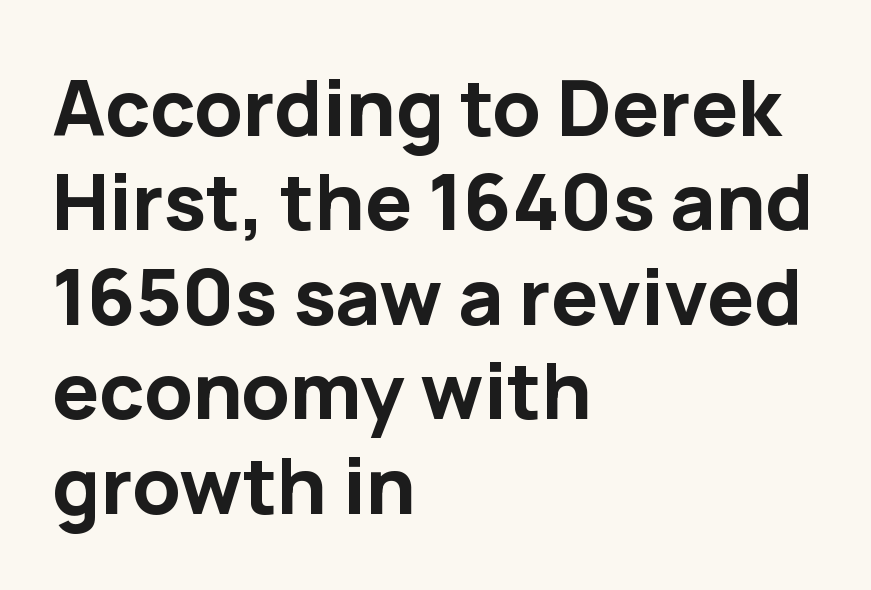
{"serif": "no", "italic": "no", "bold": "yes", "weight": "bold", "width": "normal", "stroke_contrast": "low", "x_height": "medium", "monospaced": "no", "underline": "no", "align": "left", "line_spacing_ratio": 1.21, "letter_spacing": "normal", "letter_spacing_em": 0.0, "glyph_px": 78}
